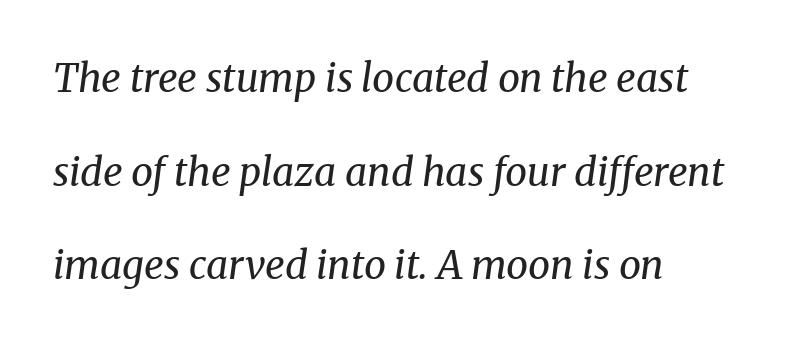
{"serif": "yes", "italic": "yes", "lean": "right", "slant_degrees": 8, "bold": "no", "weight": "regular", "width": "normal", "stroke_contrast": "medium", "x_height": "medium", "monospaced": "no", "underline": "no", "align": "left", "line_spacing": "loose", "line_spacing_ratio": 2.4, "letter_spacing": "normal", "letter_spacing_em": 0.0, "glyph_px": 39}
